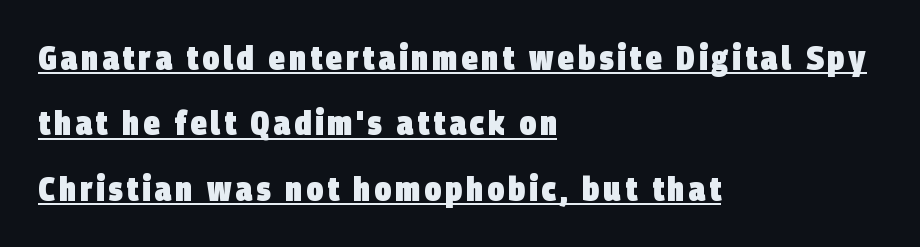
The image shows 33 px heavy, condensed sans-serif type; set left-aligned, loose line spacing (1.98x), underlined; low stroke contrast and a large x-height.
